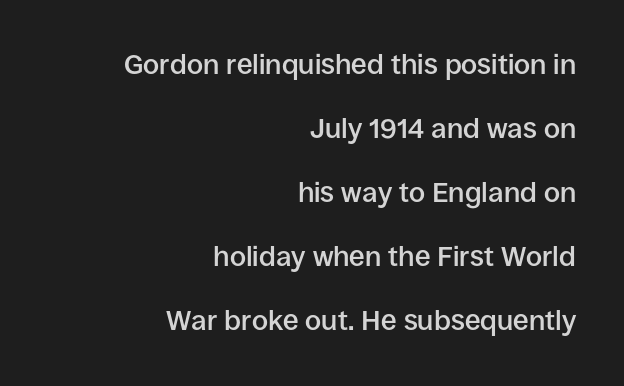
Leading: increased. Every character sits straight up, as roman type does. These lines are composed in type without serifs. The gaps between neighbouring characters are ordinary and unremarkable.
